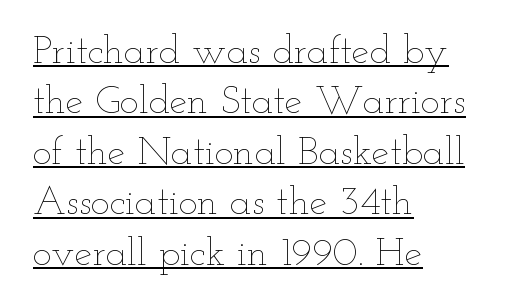
The image shows 40 px thin, wide type, upright; set left-aligned, normal line spacing (1.26x), normal letter spacing, underlined; low stroke contrast and a small x-height.
